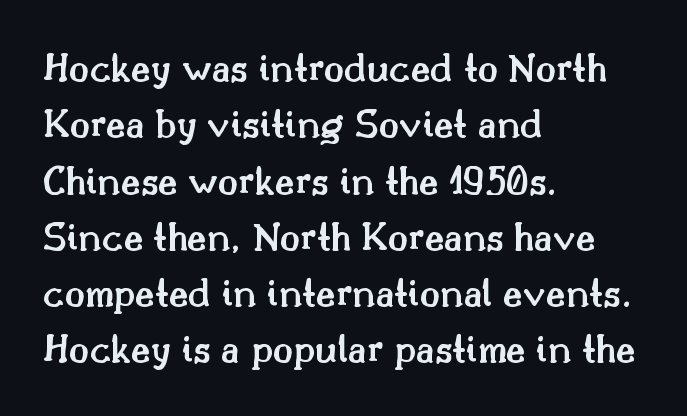
{"serif": "yes", "italic": "no", "bold": "semi", "weight": "semibold", "width": "normal", "stroke_contrast": "medium", "x_height": "small", "monospaced": "no", "underline": "no", "align": "left", "line_spacing": "normal", "line_spacing_ratio": 1.34, "letter_spacing": "normal", "letter_spacing_em": 0.0, "glyph_px": 42}
